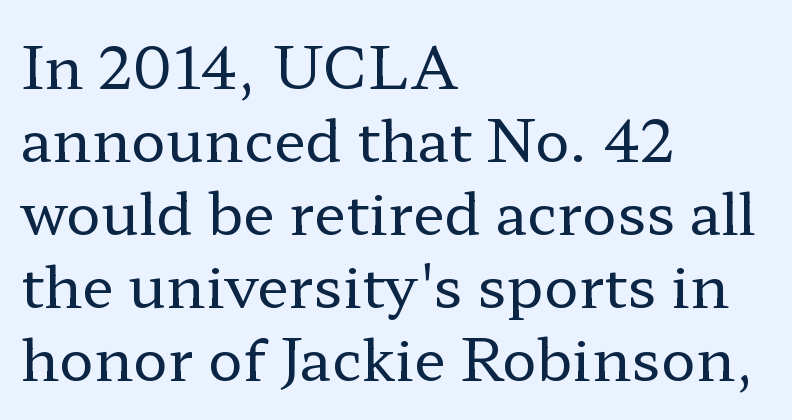
{"serif": "yes", "italic": "no", "bold": "no", "weight": "regular", "width": "wide", "stroke_contrast": "low", "x_height": "medium", "monospaced": "no", "underline": "no", "align": "left", "line_spacing": "normal", "line_spacing_ratio": 1.26, "letter_spacing": "normal", "letter_spacing_em": 0.0, "glyph_px": 58}
